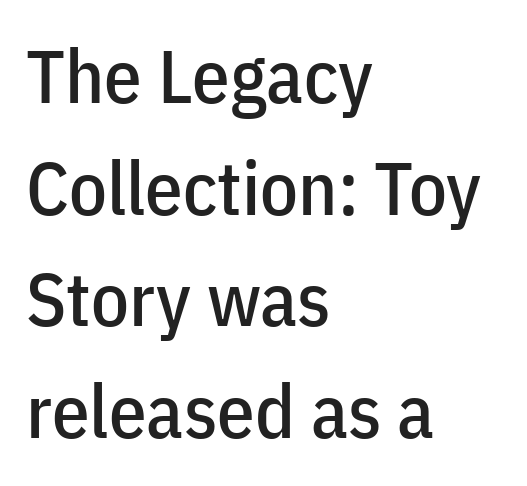
{"serif": "no", "italic": "no", "width": "condensed", "stroke_contrast": "low", "x_height": "medium", "monospaced": "no", "underline": "no", "align": "left", "line_spacing": "normal", "line_spacing_ratio": 1.49, "letter_spacing": "normal", "letter_spacing_em": 0.0, "glyph_px": 75}
